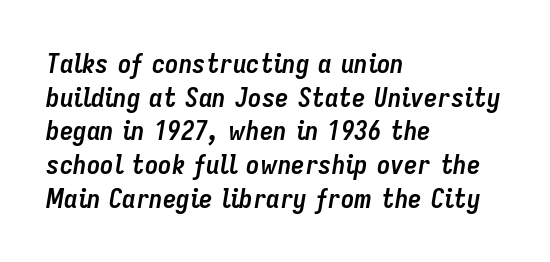
The image shows 27 px bold type, italic (leaning right); set left-aligned, normal line spacing (1.25x), normal letter spacing, not underlined.
